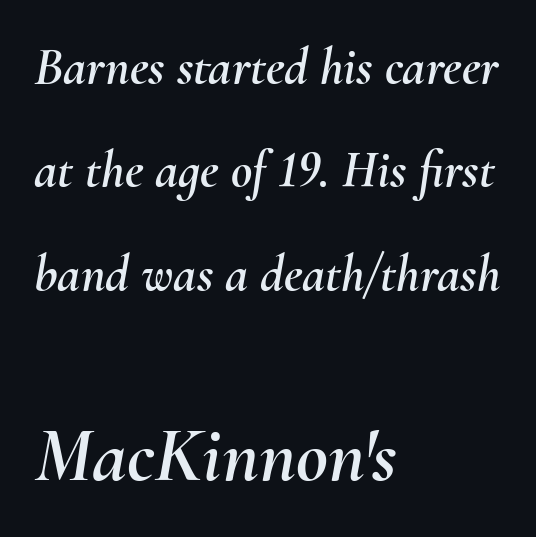
The lines in this sample share a left origin and differ only in where they stop. Scale increases going downward across the two blocks. Rendered with sloped, italic letterforms. Short note: letters normally spaced. The space directly below the letters is spotless.
